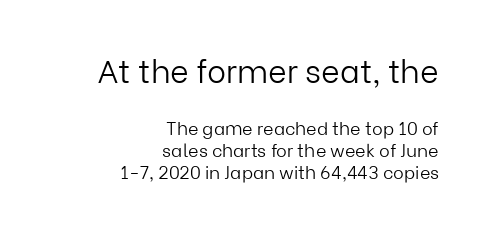
Q: Is the text bold? A: No.
Q: Is the text italic (slanted)? A: No, it is upright.
Q: Is the typeface a serif or a sans-serif typeface? A: Sans-serif.
Q: Is the text underlined? A: No.
Q: How is the paragraph aligned? A: Right-aligned.
Q: Is the spacing between letters normal or unusually wide? A: Normal.
Q: Which block of text is set in a larger size, the first (top) or the second (bottom)? A: The first (top) one.
Q: Width (condensed, normal, or wide)? A: Normal.
Q: Stroke contrast? A: Low.
Q: x-height? A: Medium.
Q: Monospaced? A: No.
